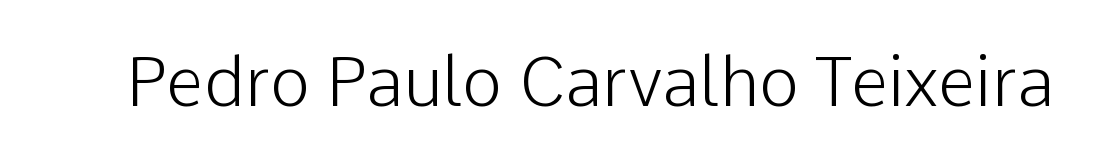
Q: Is the text bold? A: No.
Q: Is the text italic (slanted)? A: No, it is upright.
Q: Is the typeface a serif or a sans-serif typeface? A: Sans-serif.
Q: Is the text underlined? A: No.
Q: Is the spacing between letters normal or unusually wide? A: Normal.
Q: Width (condensed, normal, or wide)? A: Normal.
Q: Stroke contrast? A: Low.
Q: x-height? A: Medium.
Q: Monospaced? A: No.
